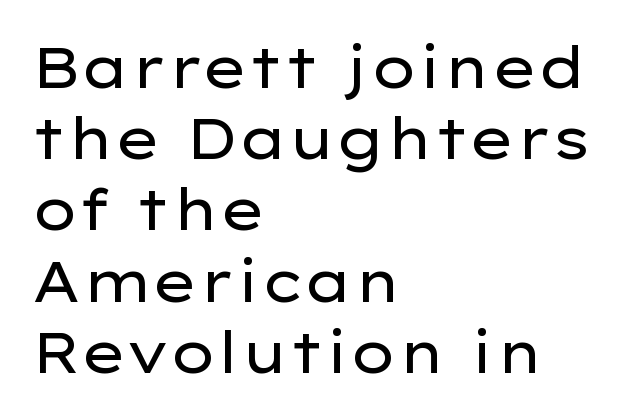
One-word summary of the alignment: left. Regarding leading, the lines here are spaced in the standard way. Glance below the letters and you will spot only blank space. The typeface has the unassuming heft of standard copy or less. Looks like regular typesetting: each glyph gets only the width it needs. Does the lettering tilt? It doesn't — this is upright.
